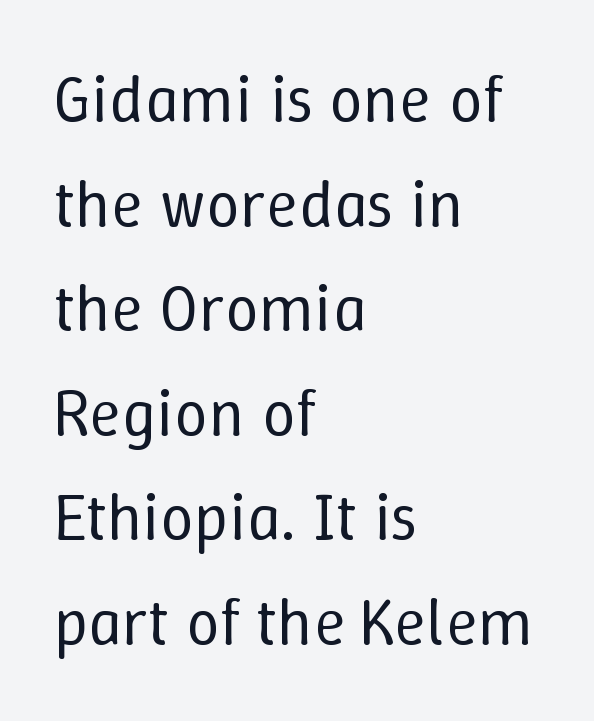
The leading is moderate, giving the passage an even texture. Is this a fixed-width face? No — the glyphs have proportional, varying widths. Glance below the letters and you will spot only blank space. The axis of the letterforms is exactly vertical. This rendering leaves character spacing at its baseline value. Unbolded letterforms with no extra heft.
